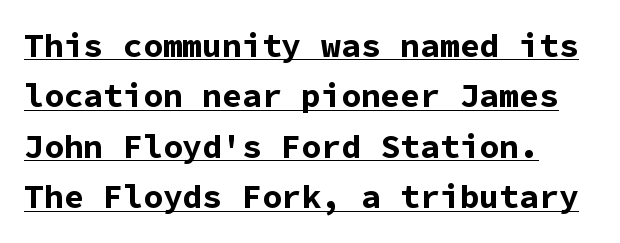
{"serif": "no", "italic": "no", "bold": "yes", "weight": "bold", "width": "normal", "stroke_contrast": "low", "x_height": "medium", "monospaced": "yes", "underline": "yes", "align": "left", "line_spacing": "normal", "line_spacing_ratio": 1.53, "letter_spacing": "normal", "letter_spacing_em": 0.0, "glyph_px": 33}
